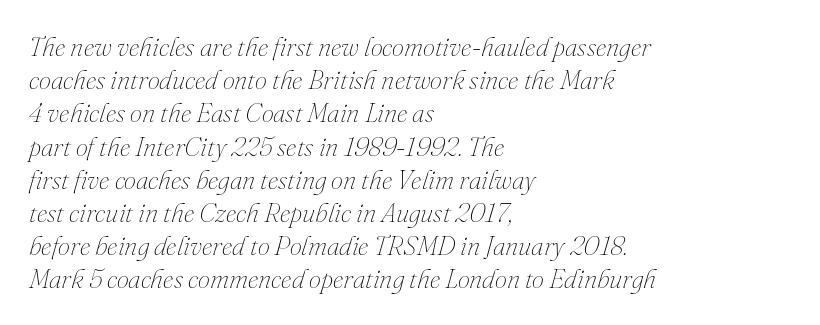
Q: Is the text bold? A: No.
Q: Is the text italic (slanted)? A: Yes, it leans right by about 16 degrees.
Q: Is the text underlined? A: No.
Q: How is the paragraph aligned? A: Left-aligned.
Q: Is the spacing between letters normal or unusually wide? A: Normal.
